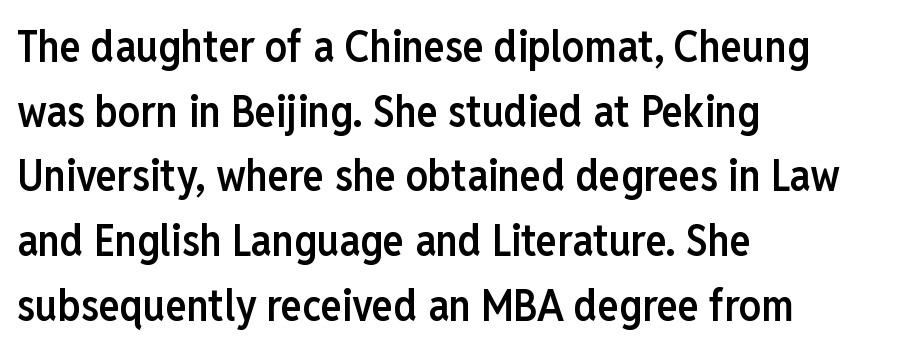
{"serif": "no", "italic": "no", "bold": "semi", "weight": "semibold", "width": "condensed", "stroke_contrast": "low", "x_height": "medium", "monospaced": "no", "underline": "no", "align": "left", "line_spacing": "normal", "line_spacing_ratio": 1.47, "letter_spacing": "normal", "letter_spacing_em": 0.0, "glyph_px": 44}
